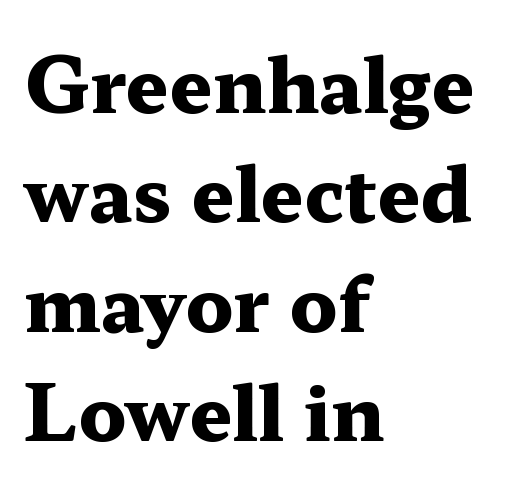
The image shows 76 px heavy, wide serif type, upright; set left-aligned, normal line spacing (1.44x), normal letter spacing, not underlined; medium stroke contrast and a medium x-height.
